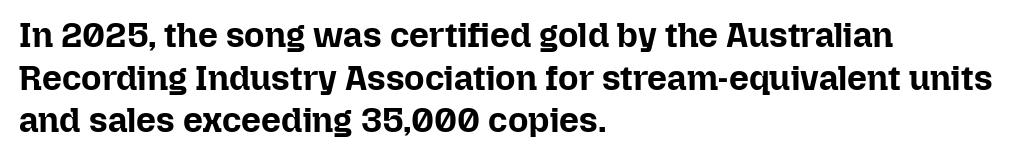
{"italic": "no", "bold": "yes", "weight": "bold", "width": "normal", "stroke_contrast": "low", "x_height": "medium", "monospaced": "no", "underline": "no", "align": "left", "line_spacing_ratio": 1.22, "letter_spacing": "normal", "letter_spacing_em": 0.0, "glyph_px": 35}
